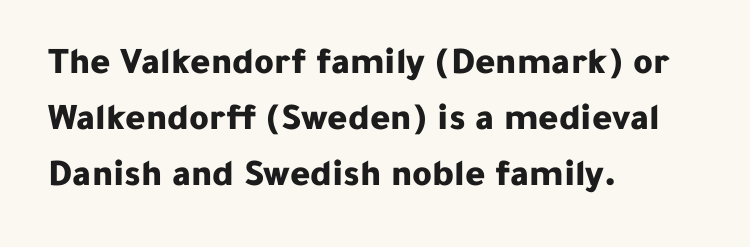
The rows are spaced the way most documents space them. If you drew a line through each stem, it would be perfectly vertical. Nothing unusual about the tracking: characters are spaced as the font intends. Is this a fixed-width face? No — the glyphs have proportional, varying widths.
